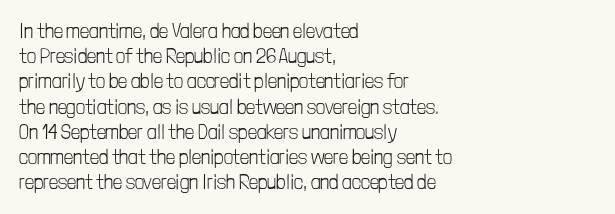
{"italic": "no", "bold": "no", "underline": "no", "align": "left", "line_spacing": "normal", "line_spacing_ratio": 1.26, "letter_spacing": "normal", "letter_spacing_em": 0.0, "glyph_px": 20}
